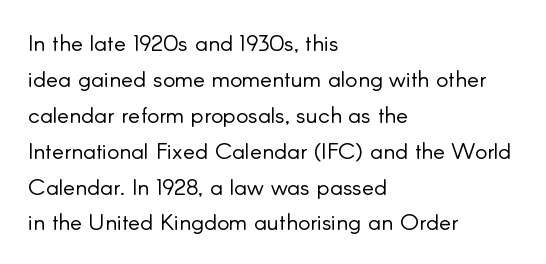
Q: Is the text bold? A: No.
Q: Is the text italic (slanted)? A: No, it is upright.
Q: Is the text underlined? A: No.
Q: How is the paragraph aligned? A: Left-aligned.
Q: Is the spacing between letters normal or unusually wide? A: Normal.
Q: Is the spacing between lines tight, normal or loose? A: Normal.
